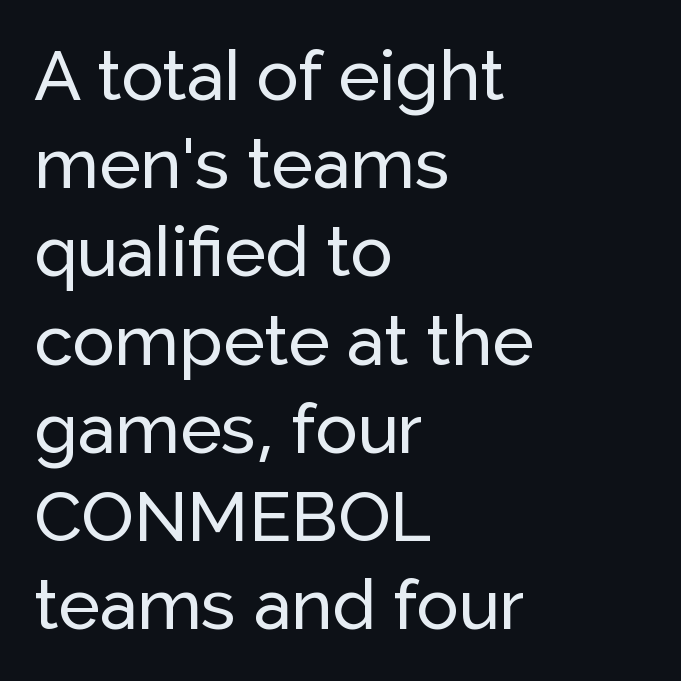
Plain, unruled lines of type. One-word summary of the alignment: left. The face used here is proportionally spaced, like ordinary book or web type. A typesetter would label this face a sans.
